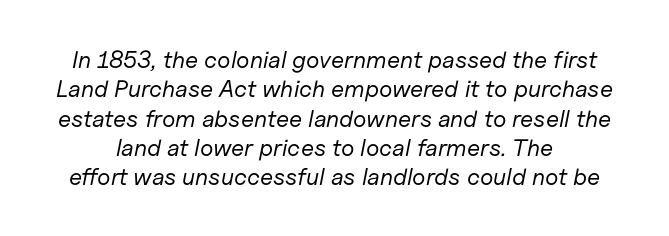
{"italic": "yes", "lean": "right", "slant_degrees": 11, "bold": "no", "underline": "no", "line_spacing_ratio": 1.22, "letter_spacing": "normal", "letter_spacing_em": 0.0, "glyph_px": 24}
